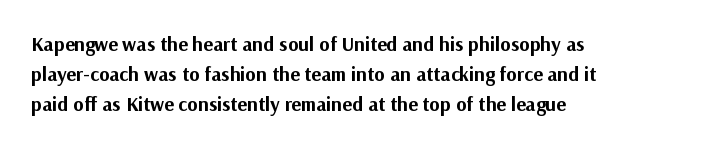
{"italic": "no", "bold": "yes", "underline": "no", "align": "left", "line_spacing": "normal", "line_spacing_ratio": 1.5, "letter_spacing": "normal", "letter_spacing_em": 0.0, "glyph_px": 20}
